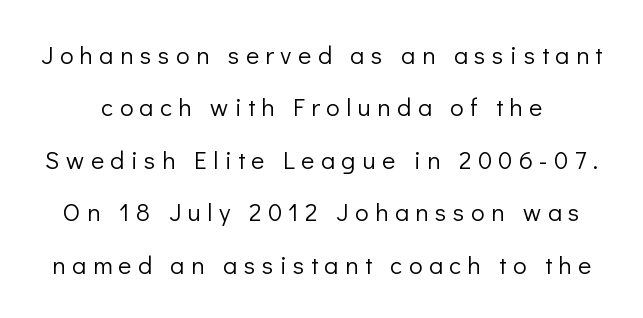
{"italic": "no", "bold": "no", "underline": "no", "line_spacing": "loose", "line_spacing_ratio": 2.1, "letter_spacing": "wide", "letter_spacing_em": 0.26, "glyph_px": 25}
